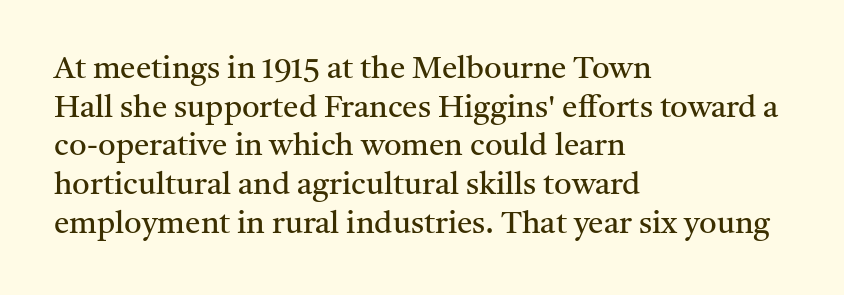
Q: Is the text bold? A: No.
Q: Is the text italic (slanted)? A: No, it is upright.
Q: Is the typeface a serif or a sans-serif typeface? A: Serif.
Q: Is the text underlined? A: No.
Q: How is the paragraph aligned? A: Left-aligned.
Q: Is the spacing between letters normal or unusually wide? A: Normal.
Q: Is the spacing between lines tight, normal or loose? A: Normal.
Q: Width (condensed, normal, or wide)? A: Normal.
Q: Stroke contrast? A: Medium.
Q: x-height? A: Medium.
Q: Monospaced? A: No.
